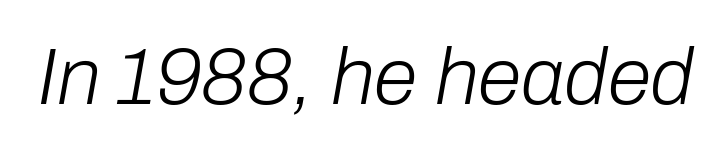
The image shows 80 px light type, italic (leaning right); set normal letter spacing, not underlined; low stroke contrast and a medium x-height.
